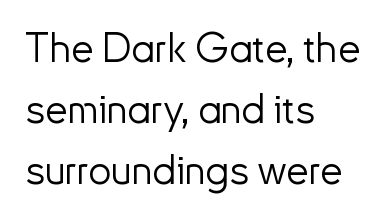
Q: Is the text bold? A: No.
Q: Is the text italic (slanted)? A: No, it is upright.
Q: Is the typeface a serif or a sans-serif typeface? A: Sans-serif.
Q: Is the text underlined? A: No.
Q: How is the paragraph aligned? A: Left-aligned.
Q: Is the spacing between letters normal or unusually wide? A: Normal.
Q: Is the spacing between lines tight, normal or loose? A: Normal.
Q: Width (condensed, normal, or wide)? A: Normal.
Q: Stroke contrast? A: Low.
Q: x-height? A: Small.
Q: Monospaced? A: No.
